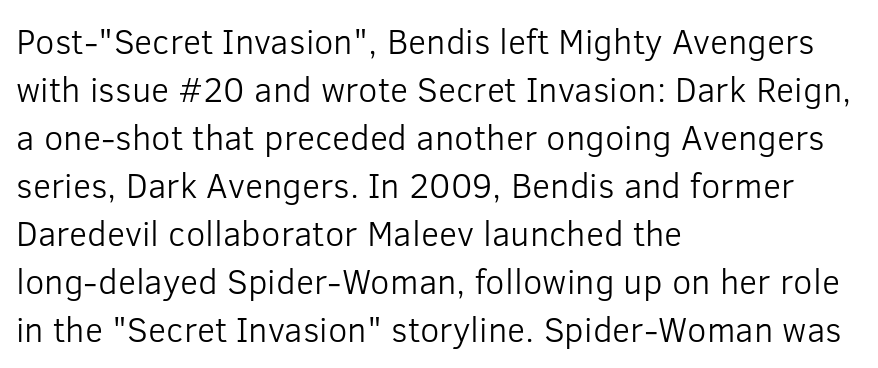
Q: Is the text bold? A: No.
Q: Is the text italic (slanted)? A: No, it is upright.
Q: Is the typeface a serif or a sans-serif typeface? A: Sans-serif.
Q: Is the text underlined? A: No.
Q: How is the paragraph aligned? A: Left-aligned.
Q: Is the spacing between letters normal or unusually wide? A: Normal.
Q: Is the spacing between lines tight, normal or loose? A: Normal.
Q: Width (condensed, normal, or wide)? A: Normal.
Q: Stroke contrast? A: Low.
Q: x-height? A: Medium.
Q: Monospaced? A: No.
